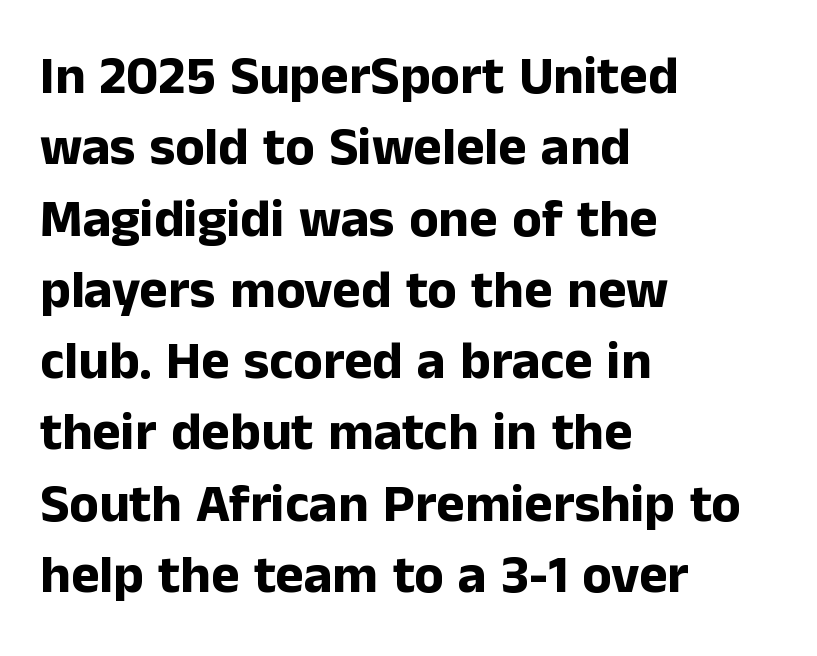
Q: Is the text bold? A: Yes.
Q: Is the text italic (slanted)? A: No, it is upright.
Q: Is the typeface a serif or a sans-serif typeface? A: Sans-serif.
Q: Is the text underlined? A: No.
Q: How is the paragraph aligned? A: Left-aligned.
Q: Is the spacing between letters normal or unusually wide? A: Normal.
Q: Is the spacing between lines tight, normal or loose? A: Normal.
Q: Width (condensed, normal, or wide)? A: Normal.
Q: Stroke contrast? A: Low.
Q: x-height? A: Medium.
Q: Monospaced? A: No.
